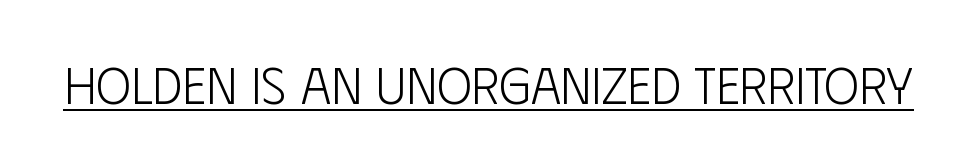
Q: Is the text bold? A: No.
Q: Is the text italic (slanted)? A: No, it is upright.
Q: Is the typeface a serif or a sans-serif typeface? A: Sans-serif.
Q: Is the text underlined? A: Yes.
Q: Is the spacing between letters normal or unusually wide? A: Normal.
Q: Width (condensed, normal, or wide)? A: Condensed.
Q: Stroke contrast? A: Low.
Q: x-height? A: Large.
Q: Monospaced? A: No.
